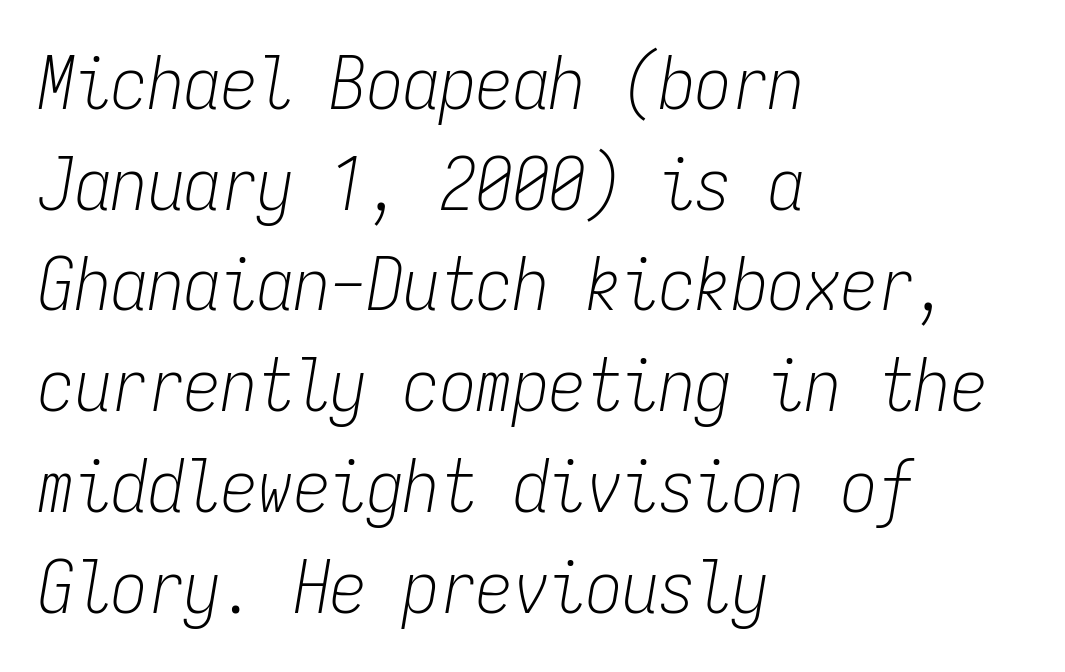
{"italic": "yes", "lean": "right", "slant_degrees": 9, "bold": "no", "weight": "light", "width": "condensed", "stroke_contrast": "low", "x_height": "medium", "monospaced": "yes", "underline": "no", "align": "left", "line_spacing": "normal", "line_spacing_ratio": 1.38, "letter_spacing": "normal", "letter_spacing_em": 0.0, "glyph_px": 73}
